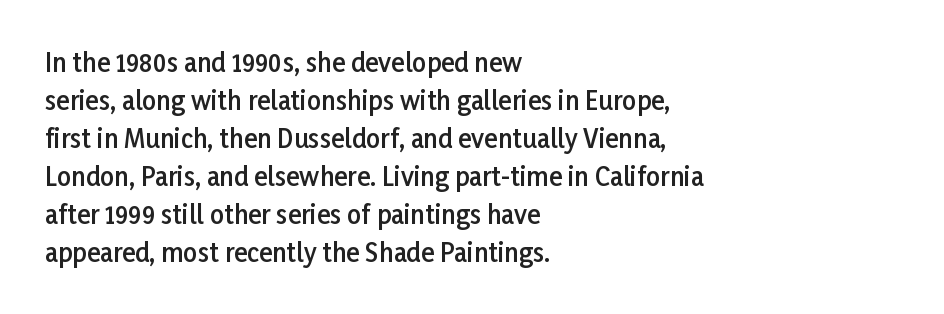
The image shows 25 px text type, upright; set left-aligned, normal line spacing (1.52x), normal letter spacing, not underlined.
